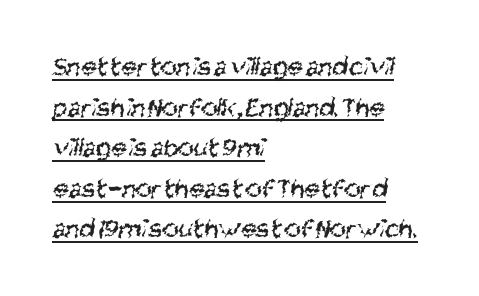
Q: Is the text bold? A: No.
Q: Is the typeface a serif or a sans-serif typeface? A: Sans-serif.
Q: Is the text underlined? A: Yes.
Q: How is the paragraph aligned? A: Left-aligned.
Q: Is the spacing between letters normal or unusually wide? A: Normal.
Q: Is the spacing between lines tight, normal or loose? A: Normal.
Q: Width (condensed, normal, or wide)? A: Condensed.
Q: Stroke contrast? A: Medium.
Q: x-height? A: Large.
Q: Monospaced? A: No.
